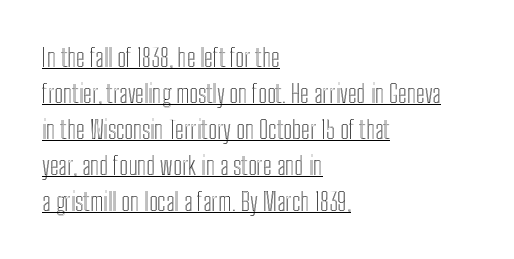
The image shows 25 px text type, upright; set left-aligned, normal line spacing (1.44x), normal letter spacing, underlined.
